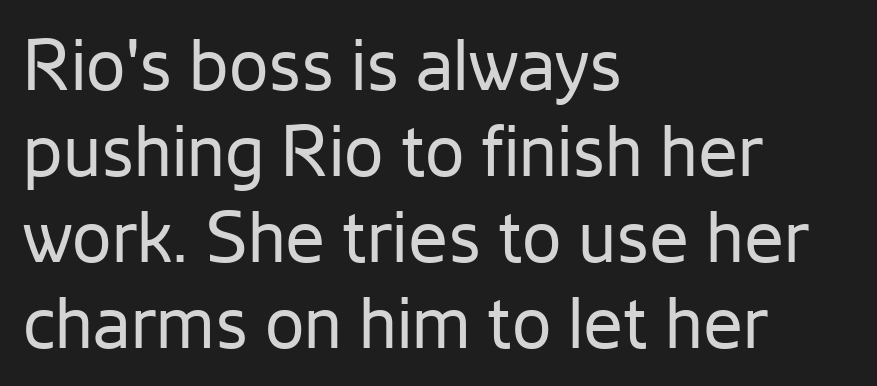
Q: Is the text bold? A: No.
Q: Is the text italic (slanted)? A: No, it is upright.
Q: Is the typeface a serif or a sans-serif typeface? A: Sans-serif.
Q: Is the text underlined? A: No.
Q: How is the paragraph aligned? A: Left-aligned.
Q: Is the spacing between letters normal or unusually wide? A: Normal.
Q: Width (condensed, normal, or wide)? A: Normal.
Q: Stroke contrast? A: Low.
Q: x-height? A: Medium.
Q: Monospaced? A: No.
